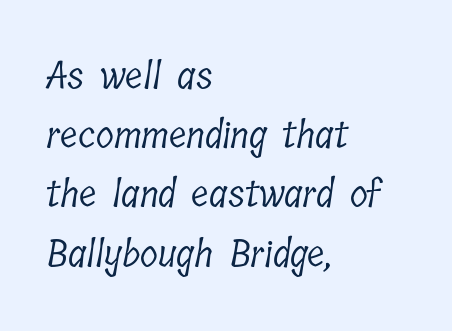
Old-style or modern, the face here clearly has serifs. Notice how descenders clear the ascenders below comfortably — that's standard leading. Descenders are the only things crossing below the line. Inter-character spacing is left at the font's built-in metrics.
